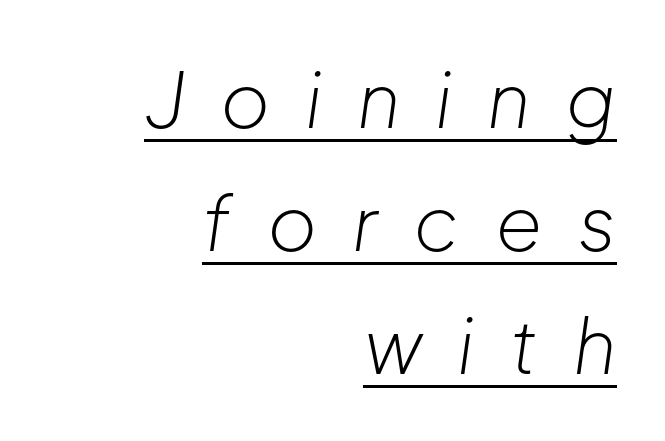
Q: Is the text bold? A: No.
Q: Is the text italic (slanted)? A: Yes, it leans right by about 8 degrees.
Q: Is the text underlined? A: Yes.
Q: How is the paragraph aligned? A: Right-aligned.
Q: Is the spacing between letters normal or unusually wide? A: Unusually wide.
Q: Is the spacing between lines tight, normal or loose? A: Normal.
Q: Width (condensed, normal, or wide)? A: Normal.
Q: Stroke contrast? A: Low.
Q: x-height? A: Medium.
Q: Monospaced? A: No.
